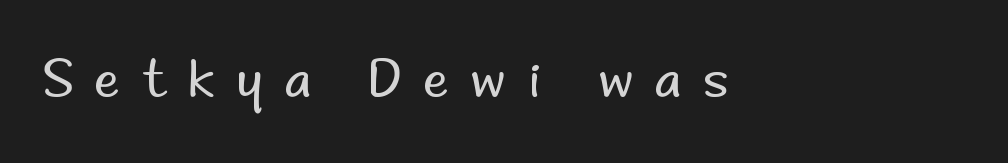
The image shows 51 px regular-weight sans-serif type, upright; set left-aligned, unusually wide letter spacing (+0.44 em), not underlined; low stroke contrast and a small x-height.
